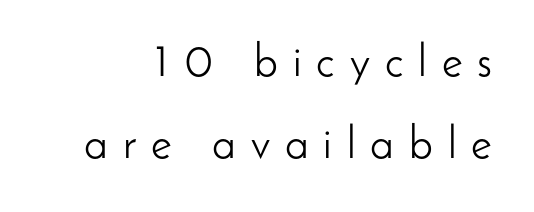
{"serif": "no", "italic": "no", "bold": "no", "weight": "light", "width": "normal", "stroke_contrast": "low", "x_height": "small", "monospaced": "no", "underline": "no", "line_spacing_ratio": 1.82, "letter_spacing": "wide", "letter_spacing_em": 0.33, "glyph_px": 45}
